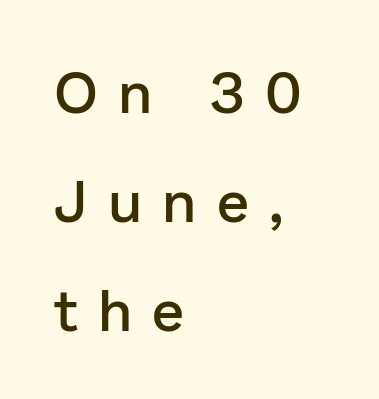
Serifs: no, the terminals of the letterforms are clean. Every letter is mildly thick-stroked: semibold rather than bold. Visually the block forms a straight wall on the left and a jagged coastline on the right. Is this a fixed-width face? No — the glyphs have proportional, varying widths. How are the letters spaced? Widely, with obvious added tracking. If you drew a line through each stem, it would be perfectly vertical.
